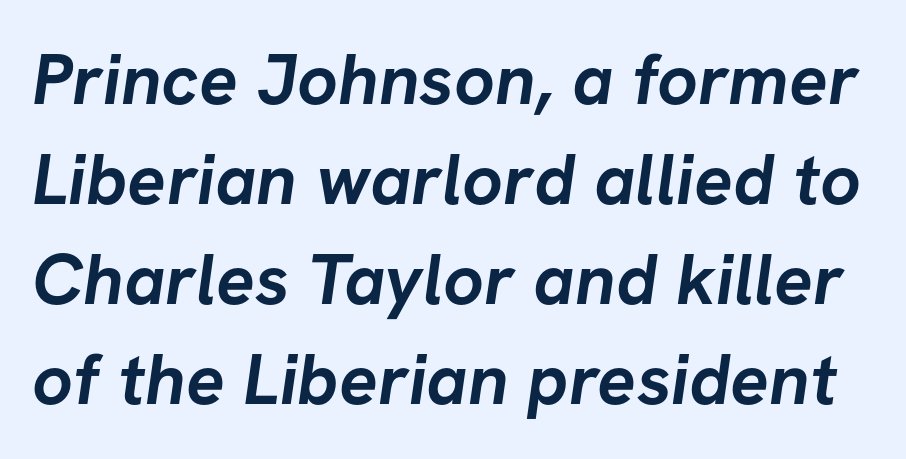
Nope, no serifs anywhere on these letters. Letter spacing: default. The letters advance in unequal steps, a hallmark of proportional type. These lines sit exactly where default settings would place them. Rule under the text: the space is simply empty.
